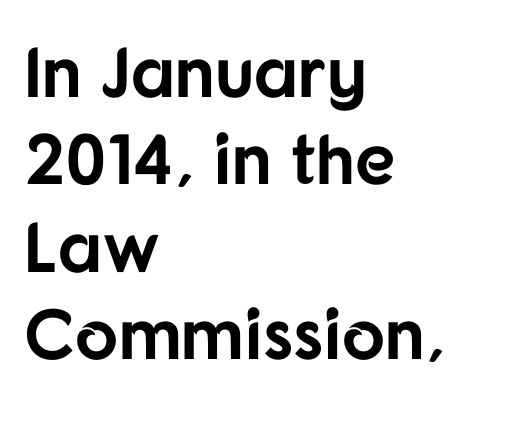
The characters look thick and weighty, a clear bold. The passage shown is typeset with a sans-serif family. A typesetter would mark this as roman, not italic. This rendering leaves character spacing at its baseline value. Glance below the letters and you will spot only blank space.
